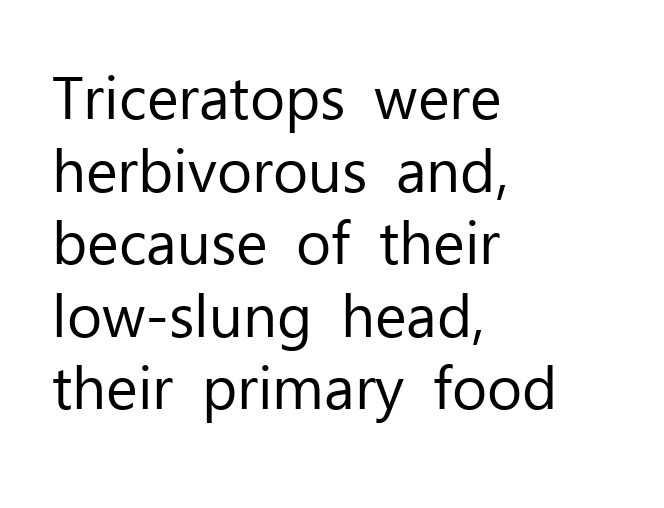
Compared with typical body copy, the letter spacing here is the same. Line starts are locked; line ends wander. The space directly below the letters is spotless. To sum up the face: it is a sans, with no serifs. Do the letters lean? They stand straight. Think standard paragraph weight, or any step lighter than that.
